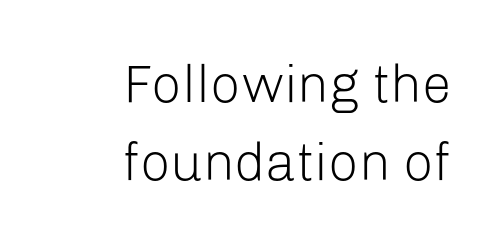
Q: Is the text bold? A: No.
Q: Is the text italic (slanted)? A: No, it is upright.
Q: Is the typeface a serif or a sans-serif typeface? A: Sans-serif.
Q: Is the text underlined? A: No.
Q: How is the paragraph aligned? A: Right-aligned.
Q: Is the spacing between letters normal or unusually wide? A: Normal.
Q: Is the spacing between lines tight, normal or loose? A: Normal.
Q: Width (condensed, normal, or wide)? A: Normal.
Q: Stroke contrast? A: Low.
Q: x-height? A: Medium.
Q: Monospaced? A: No.
